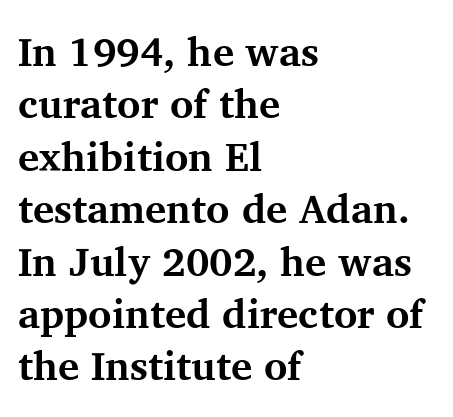
Vertically, the passage feels balanced, rows spaced as you'd expect. The rendering shows small feet on the letterforms — a serif design. This sample uses plain, unmodified letter spacing. Heavy-handed strokes throughout: this text is bold. Proportional: the letters do not fall into vertical columns.
